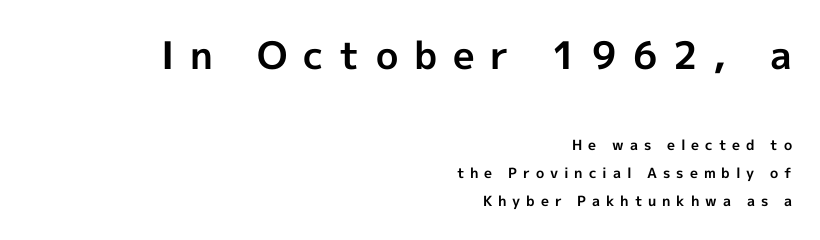
The letters are spread apart with noticeably loose tracking. In this sample the first text group is rendered at the bigger scale. Horizontal alignment here is rightward, an uncommon choice for prose. The rendering uses natural spacing where letterforms have individual widths.
